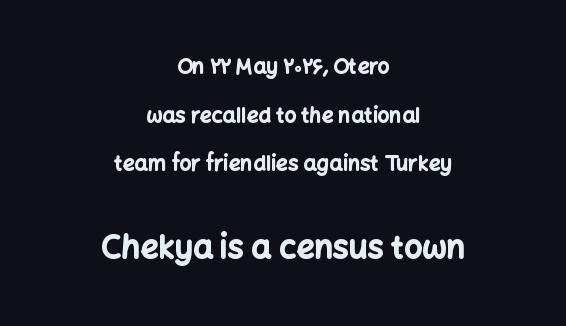
The image shows 32 px bold sans-serif type, upright; set centered, loose line spacing (2.32x), normal letter spacing, not underlined; the second (bottom) block is 1.52x larger; low stroke contrast and a medium x-height.
